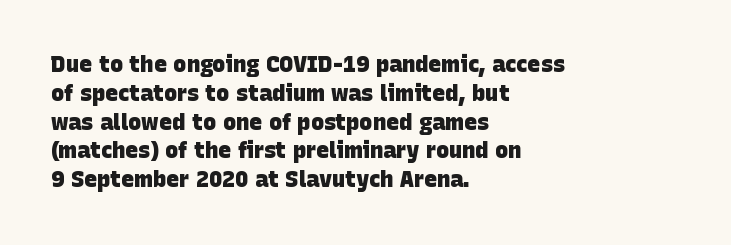
The passage shown is not underscored anywhere. Does the copy run flush right? No — it runs flush left. The rendering keeps characters at their native spacing. Caption: bold face, heavy strokes. Leading matches the norm, producing a regular column.
